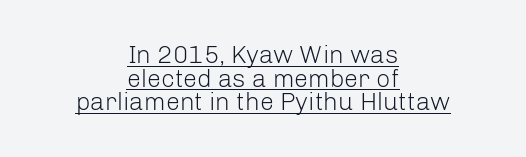
Q: Is the text bold? A: No.
Q: Is the text italic (slanted)? A: No, it is upright.
Q: Is the text underlined? A: Yes.
Q: How is the paragraph aligned? A: Centered.
Q: Is the spacing between letters normal or unusually wide? A: Normal.
Q: Is the spacing between lines tight, normal or loose? A: Tight.
